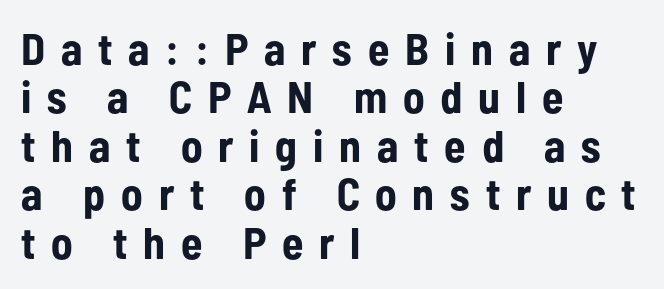
The image shows 44 px bold, condensed sans-serif type, upright; set left-aligned, tight line spacing (1.1x), unusually wide letter spacing (+0.36 em), not underlined; low stroke contrast and a medium x-height.
